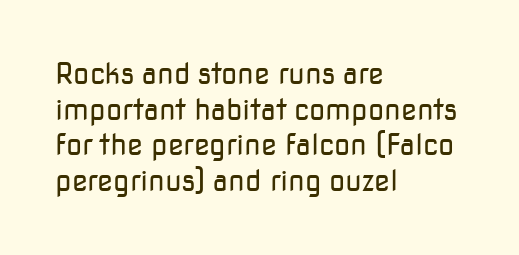
The image shows 29 px regular-weight sans-serif type, upright; set left-aligned, line spacing 1.23x, normal letter spacing, not underlined; low stroke contrast and a medium x-height.
